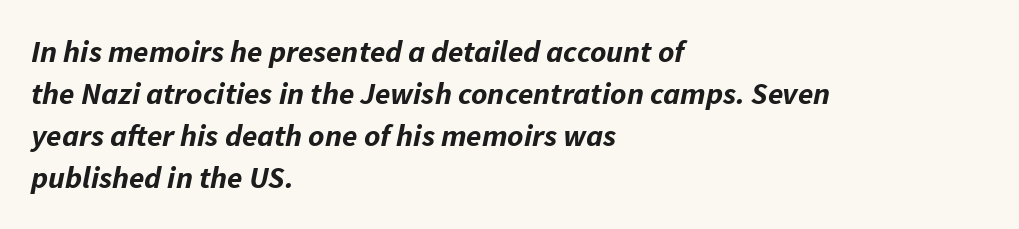
The image shows 31 px bold type, italic (leaning right); set left-aligned, normal line spacing (1.36x), normal letter spacing, not underlined; low stroke contrast and a medium x-height.
